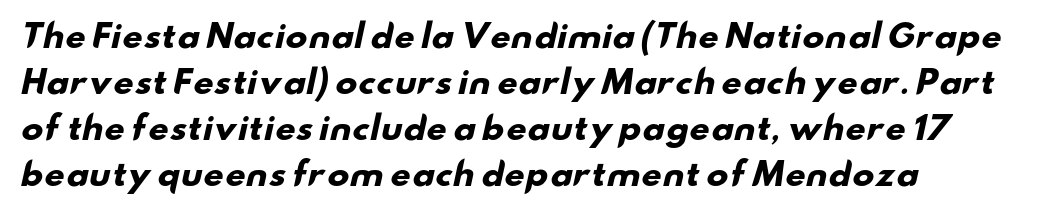
The image shows 32 px heavy, wide sans-serif type; set left-aligned, normal line spacing (1.44x), normal letter spacing, not underlined; low stroke contrast and a small x-height.
